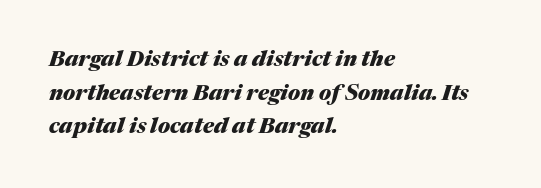
Q: Is the text bold? A: Yes.
Q: Is the text italic (slanted)? A: Yes, it leans right by about 17 degrees.
Q: Is the text underlined? A: No.
Q: How is the paragraph aligned? A: Left-aligned.
Q: Is the spacing between letters normal or unusually wide? A: Normal.
Q: Is the spacing between lines tight, normal or loose? A: Normal.
